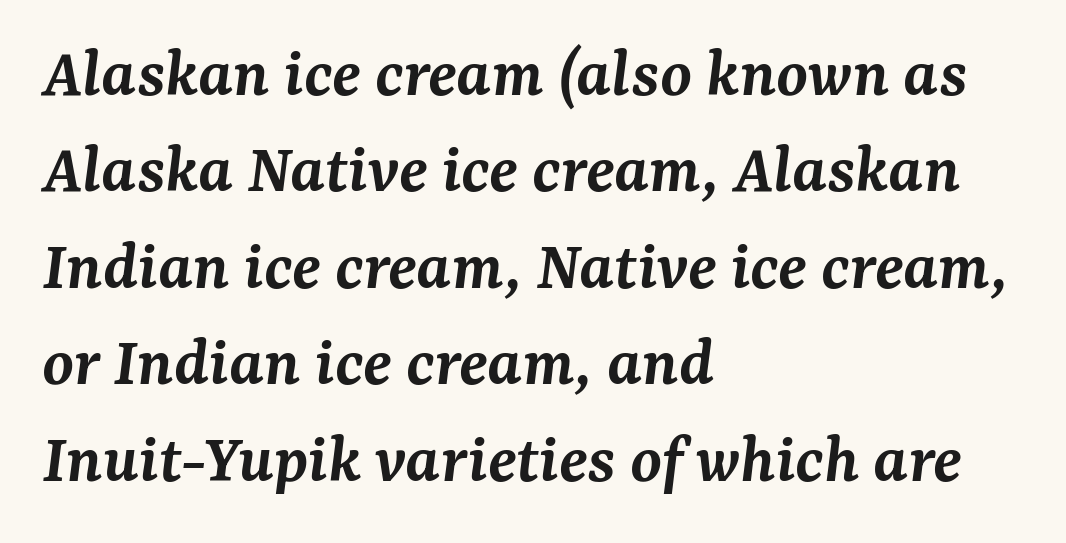
The image shows 72 px semibold serif type, italic (leaning right); set left-aligned, normal line spacing (1.34x), normal letter spacing, not underlined; medium stroke contrast and a medium x-height.
